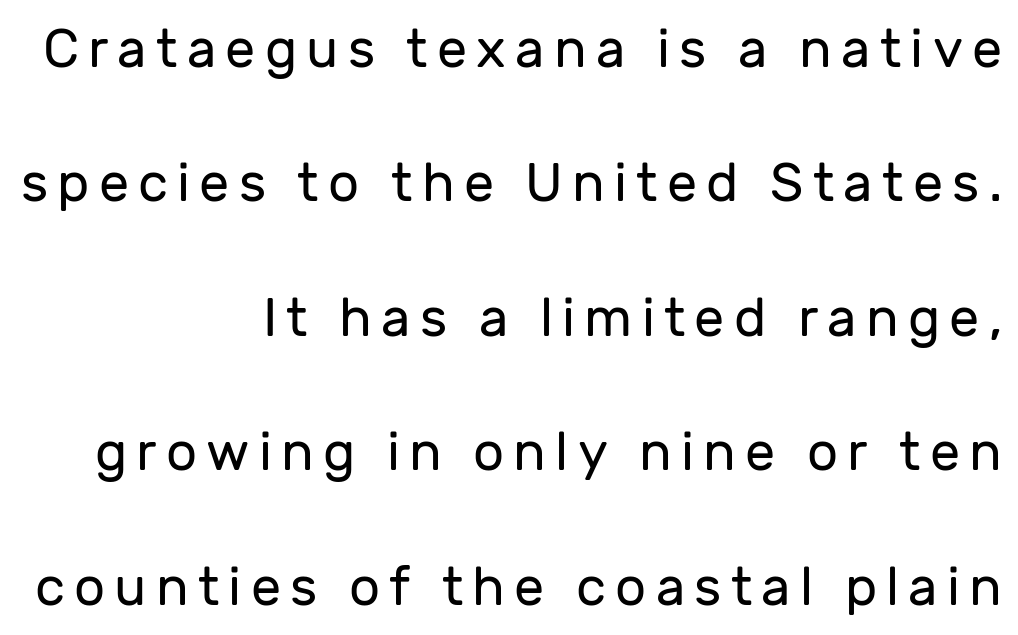
The image shows 54 px regular-weight sans-serif type, upright; set right-aligned, loose line spacing (2.49x), not underlined; low stroke contrast and a medium x-height.
